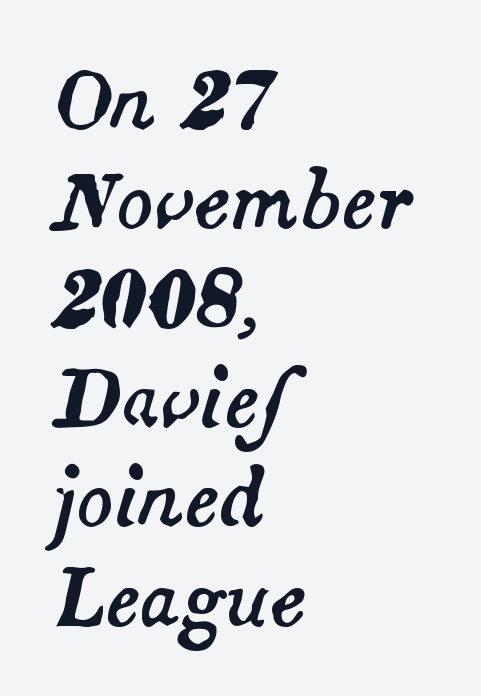
Check the space under the baseline: it is left empty. You could not count columns in this text — the font is proportionally spaced. A classic flush-left, rag-right setting is used for this passage. You could call the tracking neutral — neither tight nor loose.
